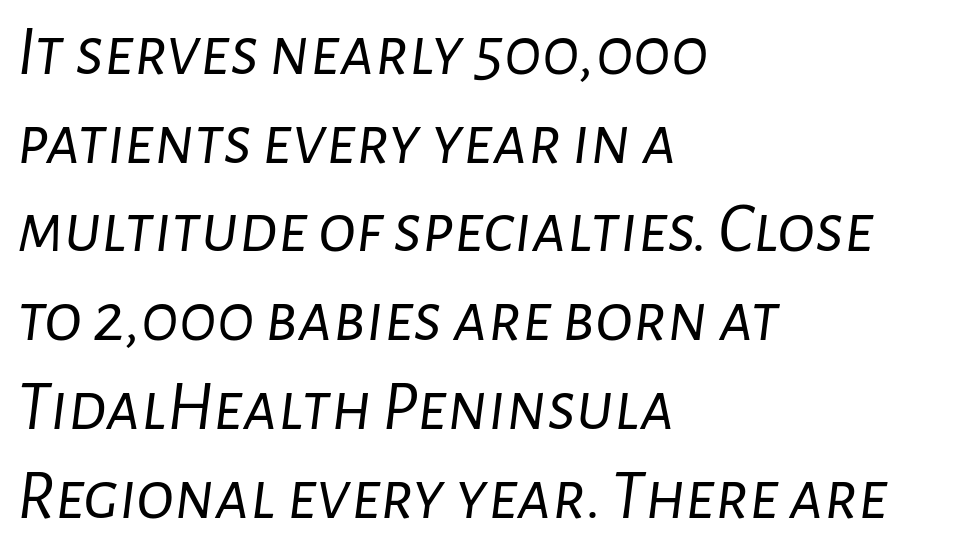
Weight: in the light-to-regular range. Evenly set lines give the paragraph a standard silhouette. Looks like regular typesetting: each glyph gets only the width it needs. Lines of text with bare space underneath. It's the slanting kind of type. Here the glyphs are tracked normally, forming tight word shapes.
